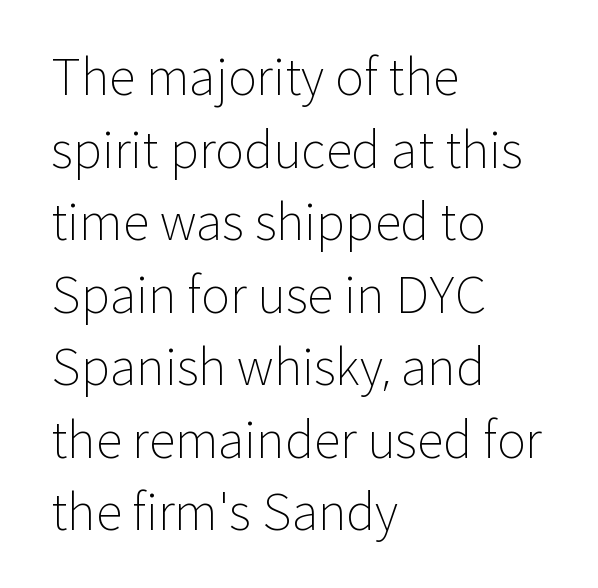
Q: Is the text bold? A: No.
Q: Is the text italic (slanted)? A: No, it is upright.
Q: Is the typeface a serif or a sans-serif typeface? A: Sans-serif.
Q: Is the text underlined? A: No.
Q: How is the paragraph aligned? A: Left-aligned.
Q: Is the spacing between letters normal or unusually wide? A: Normal.
Q: Is the spacing between lines tight, normal or loose? A: Normal.
Q: Width (condensed, normal, or wide)? A: Normal.
Q: Stroke contrast? A: Low.
Q: x-height? A: Medium.
Q: Monospaced? A: No.
